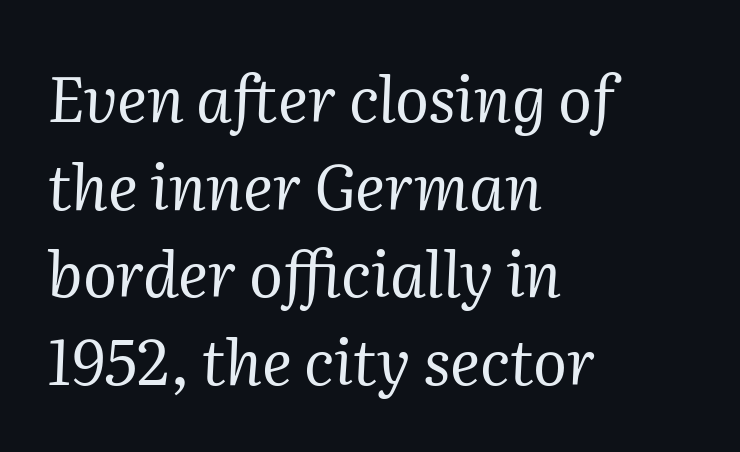
Glyph-to-glyph distance matches everyday printed text. Just letters on the line, the space beneath them empty. The weight tops out at a normal text grade. The compositor pushed each line to the left boundary. Does the leading feel generous? No, just average. These lines were composed using italics.
